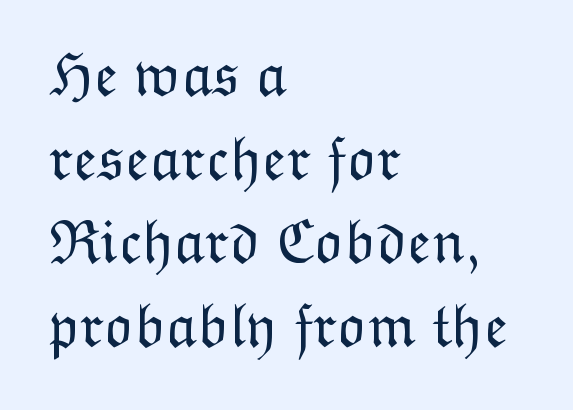
{"italic": "no", "bold": "no", "weight": "light", "width": "normal", "stroke_contrast": "low", "x_height": "medium", "monospaced": "no", "underline": "no", "align": "left", "line_spacing": "normal", "line_spacing_ratio": 1.35, "letter_spacing": "normal", "letter_spacing_em": 0.0, "glyph_px": 62}
